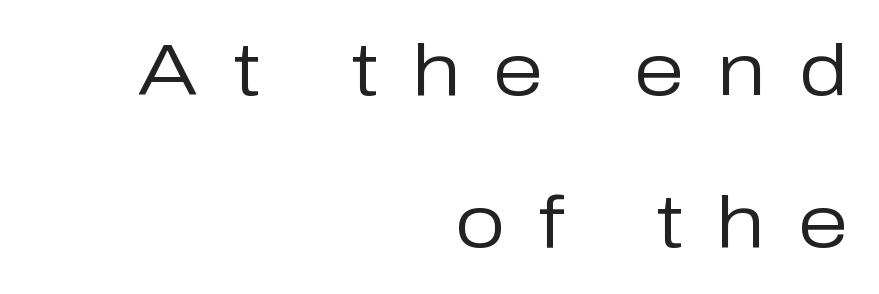
Q: Is the text bold? A: No.
Q: Is the text italic (slanted)? A: No, it is upright.
Q: Is the typeface a serif or a sans-serif typeface? A: Sans-serif.
Q: Is the text underlined? A: No.
Q: How is the paragraph aligned? A: Right-aligned.
Q: Is the spacing between letters normal or unusually wide? A: Unusually wide.
Q: Is the spacing between lines tight, normal or loose? A: Loose.
Q: Width (condensed, normal, or wide)? A: Normal.
Q: Stroke contrast? A: Low.
Q: x-height? A: Medium.
Q: Monospaced? A: No.
